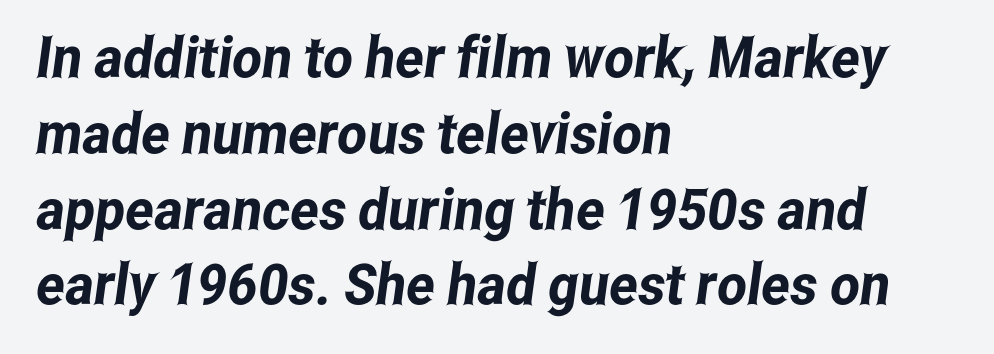
Q: Is the typeface a serif or a sans-serif typeface? A: Sans-serif.
Q: Is the text underlined? A: No.
Q: How is the paragraph aligned? A: Left-aligned.
Q: Is the spacing between letters normal or unusually wide? A: Normal.
Q: Is the spacing between lines tight, normal or loose? A: Normal.
Q: Width (condensed, normal, or wide)? A: Condensed.
Q: Stroke contrast? A: Low.
Q: x-height? A: Medium.
Q: Monospaced? A: No.
